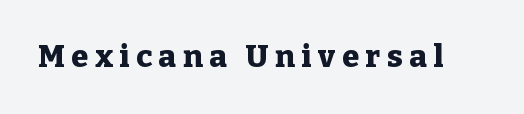
The image shows 31 px heavy serif type, upright; set unusually wide letter spacing (+0.21 em), not underlined; low stroke contrast and a medium x-height.
